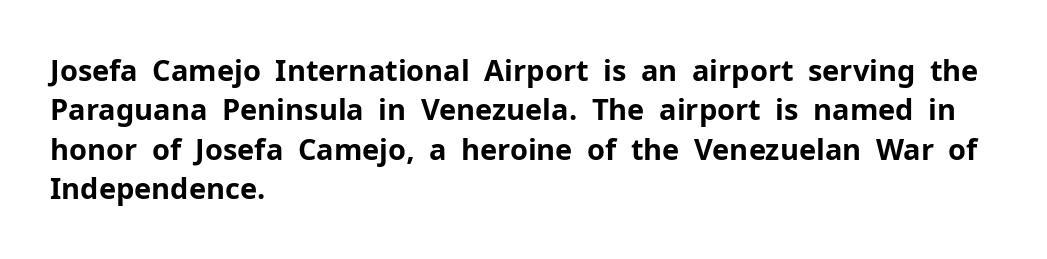
{"serif": "no", "italic": "no", "bold": "yes", "weight": "bold", "width": "normal", "stroke_contrast": "low", "x_height": "medium", "monospaced": "no", "underline": "no", "align": "left", "line_spacing": "normal", "line_spacing_ratio": 1.36, "letter_spacing": "normal", "letter_spacing_em": 0.0, "glyph_px": 29}
